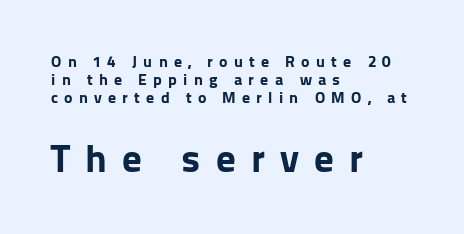
The image shows 39 px bold sans-serif type, upright; set left-aligned, tight line spacing (1.11x), unusually wide letter spacing (+0.39 em), not underlined; the second (bottom) block is 2.44x larger; low stroke contrast and a medium x-height.
